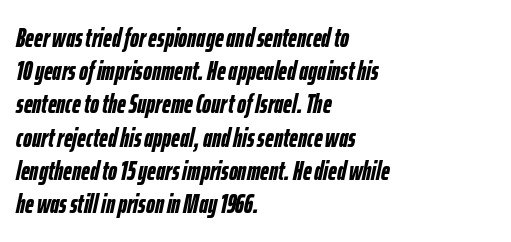
Q: Is the text bold? A: Yes.
Q: Is the text italic (slanted)? A: Yes, it leans right by about 12 degrees.
Q: Is the text underlined? A: No.
Q: How is the paragraph aligned? A: Left-aligned.
Q: Is the spacing between letters normal or unusually wide? A: Normal.
